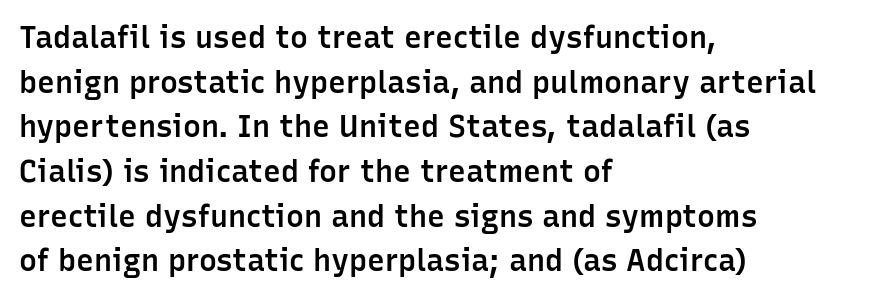
Q: Is the text bold? A: Semi-bold.
Q: Is the text italic (slanted)? A: No, it is upright.
Q: Is the typeface a serif or a sans-serif typeface? A: Sans-serif.
Q: Is the text underlined? A: No.
Q: How is the paragraph aligned? A: Left-aligned.
Q: Is the spacing between letters normal or unusually wide? A: Normal.
Q: Is the spacing between lines tight, normal or loose? A: Normal.
Q: Width (condensed, normal, or wide)? A: Normal.
Q: Stroke contrast? A: Low.
Q: x-height? A: Medium.
Q: Monospaced? A: No.
